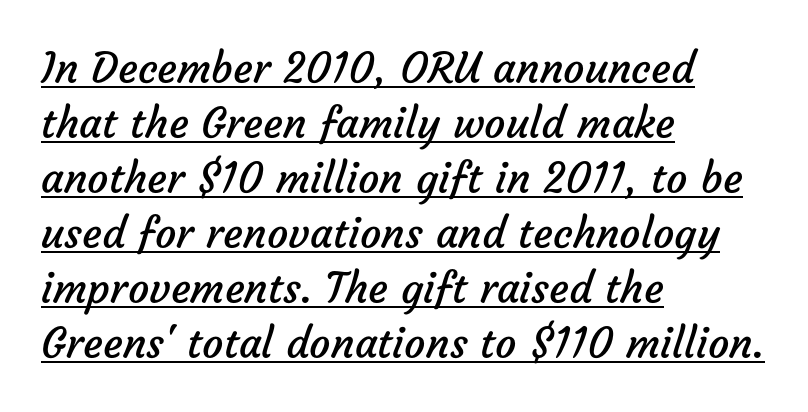
The letters advance in unequal steps, a hallmark of proportional type. Interline gaps are of average width in this sample. This rendering leaves character spacing at its baseline value. Nope, no serifs anywhere on these letters.
